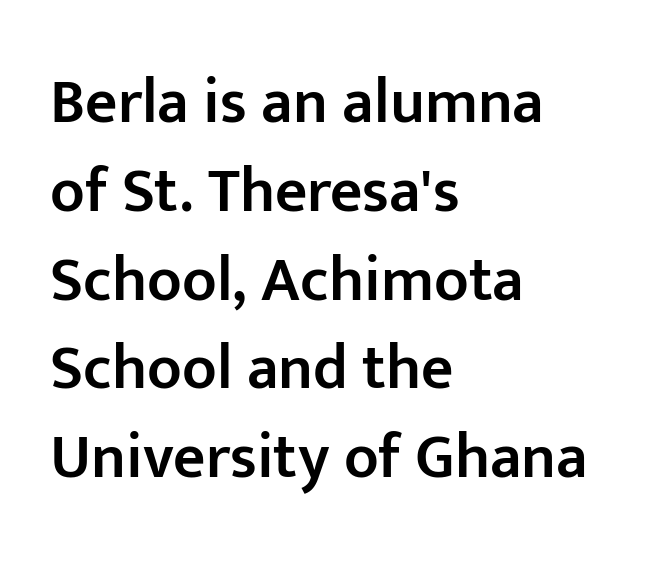
Q: Is the text bold? A: Semi-bold.
Q: Is the text italic (slanted)? A: No, it is upright.
Q: Is the typeface a serif or a sans-serif typeface? A: Sans-serif.
Q: Is the text underlined? A: No.
Q: How is the paragraph aligned? A: Left-aligned.
Q: Is the spacing between letters normal or unusually wide? A: Normal.
Q: Is the spacing between lines tight, normal or loose? A: Normal.
Q: Width (condensed, normal, or wide)? A: Normal.
Q: Stroke contrast? A: Low.
Q: x-height? A: Medium.
Q: Monospaced? A: No.
